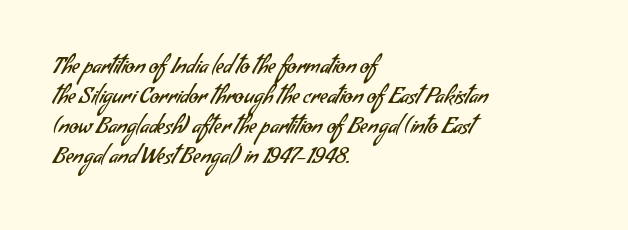
Q: Is the text bold? A: No.
Q: Is the text underlined? A: No.
Q: How is the paragraph aligned? A: Left-aligned.
Q: Is the spacing between letters normal or unusually wide? A: Normal.
Q: Is the spacing between lines tight, normal or loose? A: Normal.
